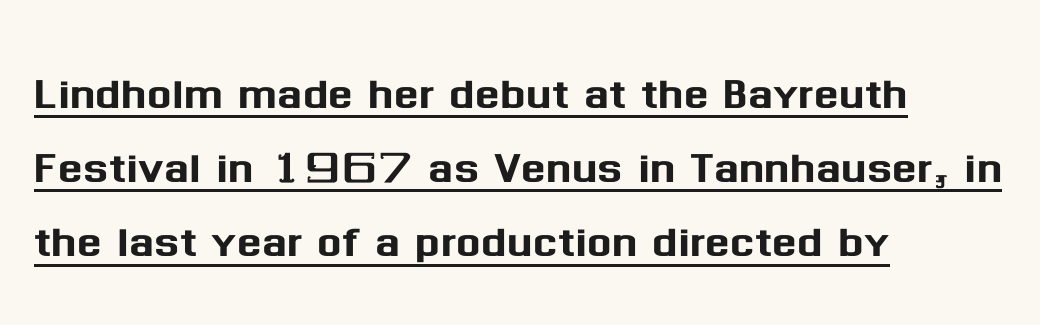
Q: Is the text italic (slanted)? A: No, it is upright.
Q: Is the typeface a serif or a sans-serif typeface? A: Sans-serif.
Q: Is the text underlined? A: Yes.
Q: How is the paragraph aligned? A: Left-aligned.
Q: Is the spacing between letters normal or unusually wide? A: Normal.
Q: Is the spacing between lines tight, normal or loose? A: Normal.
Q: Width (condensed, normal, or wide)? A: Normal.
Q: Stroke contrast? A: Medium.
Q: x-height? A: Medium.
Q: Monospaced? A: No.
